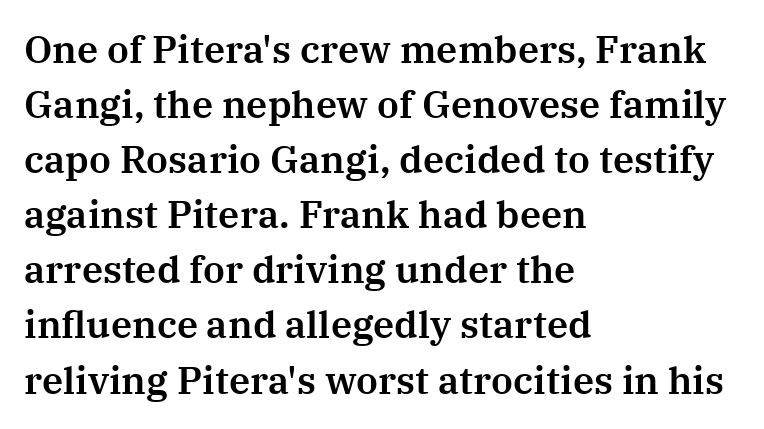
Designer's note — italics off, roman on. Left-aligned paragraph, ragged on the right. The tracking reads as untouched default to a designer's eye. This sample has the flowing, uneven cadence of proportional lettering. Does the type have serifs? Yes, each stem ends in a small foot. Unmarked baselines from the first word to the last.
